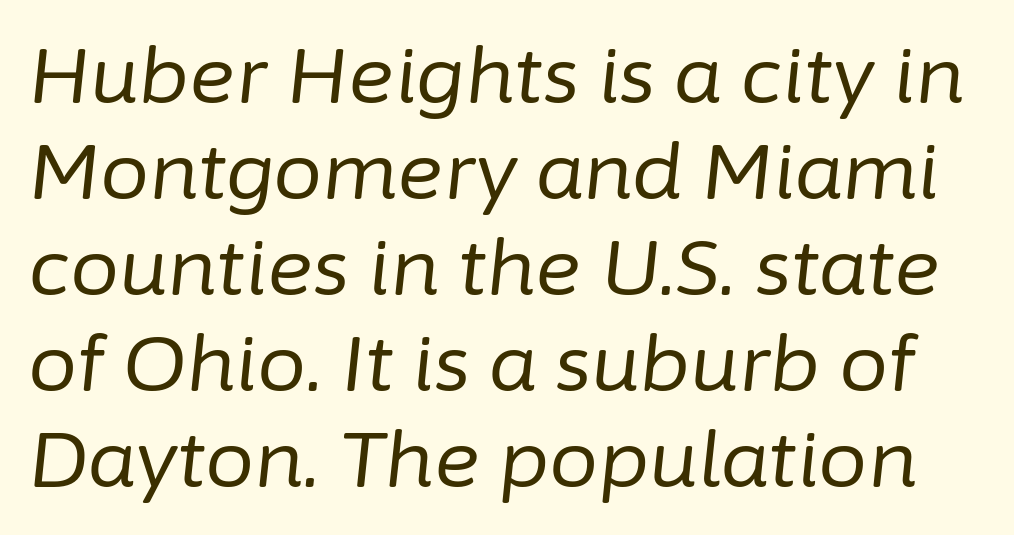
Q: Is the text bold? A: No.
Q: Is the text italic (slanted)? A: Yes, it leans right by about 6 degrees.
Q: Is the text underlined? A: No.
Q: Is the spacing between letters normal or unusually wide? A: Normal.
Q: Width (condensed, normal, or wide)? A: Normal.
Q: Stroke contrast? A: Low.
Q: x-height? A: Medium.
Q: Monospaced? A: No.
